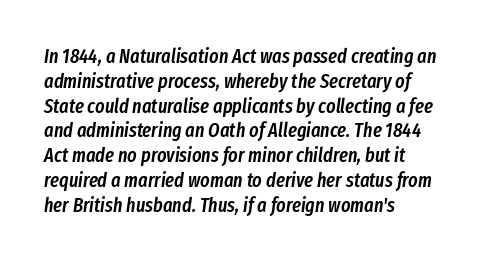
{"italic": "yes", "lean": "right", "slant_degrees": 8, "bold": "semi", "underline": "no", "align": "left", "line_spacing_ratio": 1.24, "letter_spacing": "normal", "letter_spacing_em": 0.0, "glyph_px": 20}
